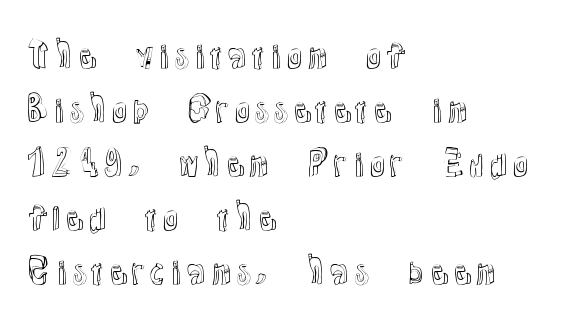
You could call the tracking neutral — neither tight nor loose. Whoever set this chose a conventional vertical rhythm. The typography opts for an upright posture over an oblique one. Bare-footed words on every line.
